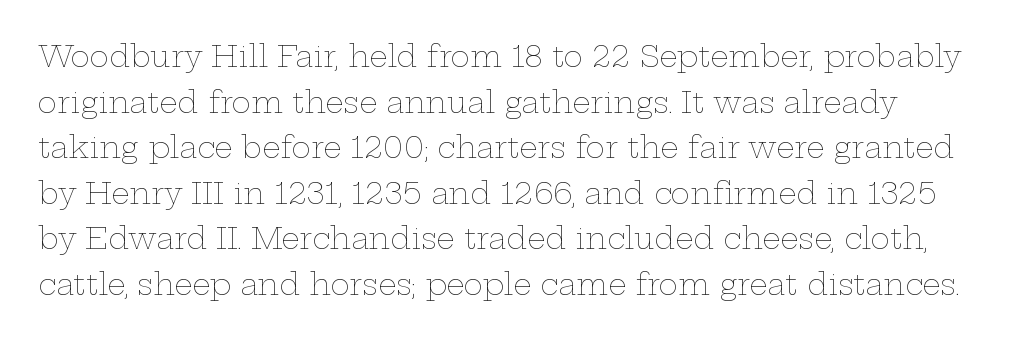
The image shows 29 px thin, wide type, upright; set normal line spacing (1.57x), normal letter spacing, not underlined; low stroke contrast and a medium x-height.
